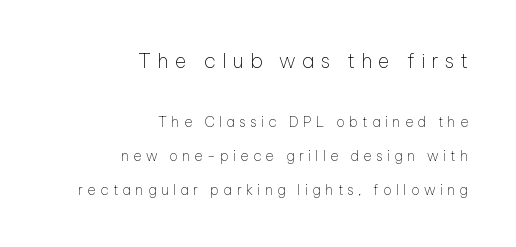
Q: Is the text bold? A: No.
Q: Is the text italic (slanted)? A: No, it is upright.
Q: Is the text underlined? A: No.
Q: How is the paragraph aligned? A: Right-aligned.
Q: Is the spacing between letters normal or unusually wide? A: Unusually wide.
Q: Is the spacing between lines tight, normal or loose? A: Loose.
Q: Which block of text is set in a larger size, the first (top) or the second (bottom)? A: The first (top) one.
